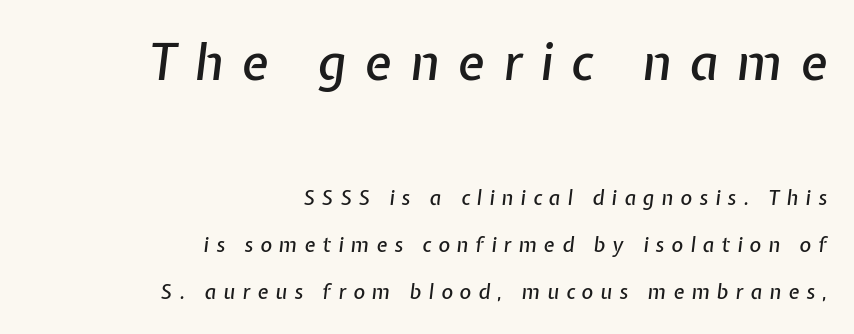
Q: Is the text italic (slanted)? A: Yes, it leans right by about 7 degrees.
Q: Is the text underlined? A: No.
Q: How is the paragraph aligned? A: Right-aligned.
Q: Is the spacing between letters normal or unusually wide? A: Unusually wide.
Q: Is the spacing between lines tight, normal or loose? A: Loose.
Q: Which block of text is set in a larger size, the first (top) or the second (bottom)? A: The first (top) one.
Q: Width (condensed, normal, or wide)? A: Normal.
Q: Stroke contrast? A: Low.
Q: x-height? A: Medium.
Q: Monospaced? A: No.
